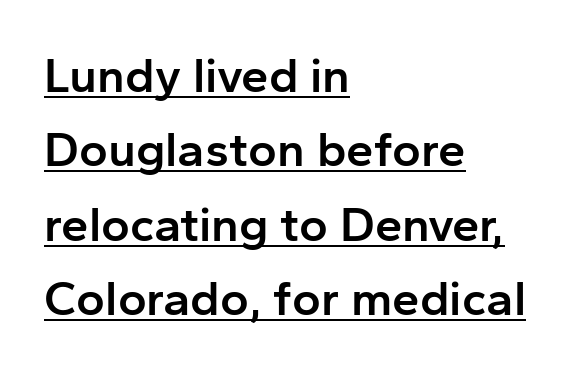
Leading matches the norm, producing a regular column. Beneath each row of characters lies a ruled line. Looks like regular typesetting: each glyph gets only the width it needs. Vertical strokes here are truly vertical. Teacher's note: observe the even left margin — that is flush-left alignment.
